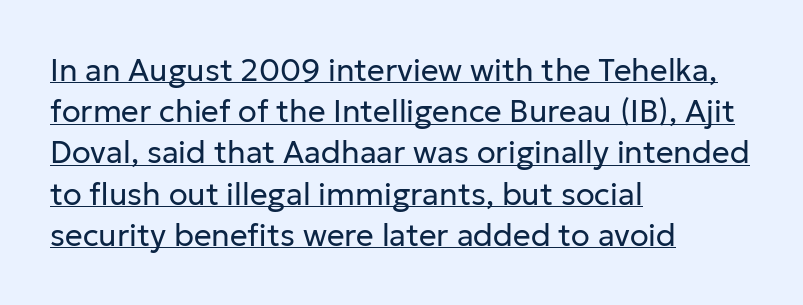
The image shows 31 px regular-weight sans-serif type, upright; set left-aligned, normal line spacing (1.33x), normal letter spacing, underlined; low stroke contrast and a medium x-height.
